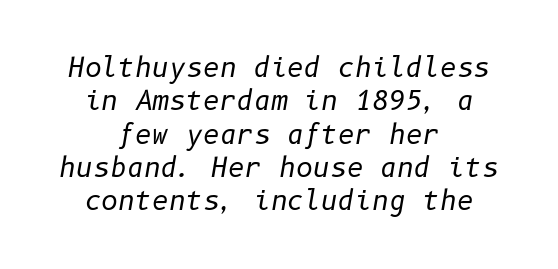
{"italic": "yes", "lean": "right", "slant_degrees": 10, "bold": "no", "underline": "no", "align": "center", "line_spacing": "normal", "line_spacing_ratio": 1.28, "letter_spacing": "normal", "letter_spacing_em": 0.0, "glyph_px": 26}
